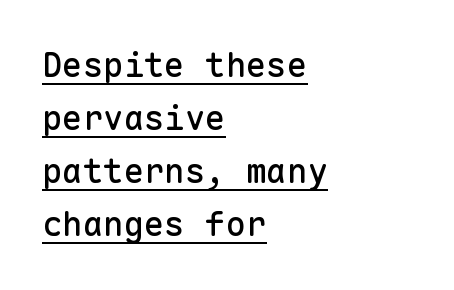
Left-aligned paragraph, ragged on the right. Does the lettering tilt? It doesn't — this is upright. The passage shown is typed in a monospace face where columns stay perfectly aligned. Normally led — the rows are evenly, conventionally spaced.
